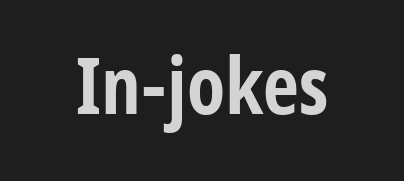
Q: Is the text bold? A: Yes.
Q: Is the text italic (slanted)? A: No, it is upright.
Q: Is the typeface a serif or a sans-serif typeface? A: Sans-serif.
Q: Is the text underlined? A: No.
Q: Is the spacing between letters normal or unusually wide? A: Normal.
Q: Width (condensed, normal, or wide)? A: Condensed.
Q: Stroke contrast? A: Low.
Q: x-height? A: Large.
Q: Monospaced? A: No.
